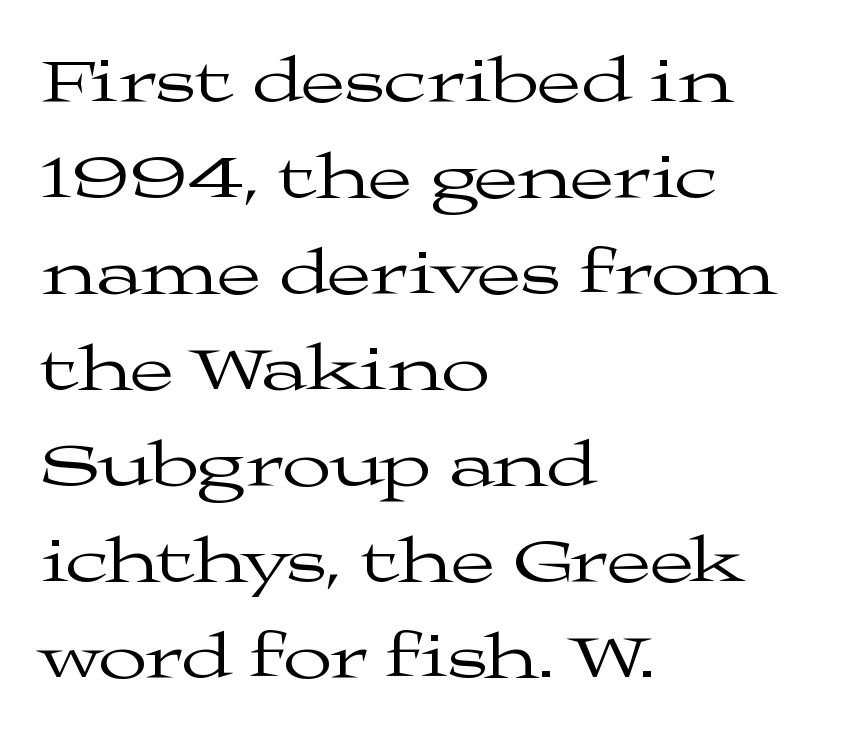
Here the glyphs are tracked normally, forming tight word shapes. Regarding serifs, this sample has them. The space beneath each line is pristine and unruled. If you measured baseline to baseline, you'd find a middling distance.
